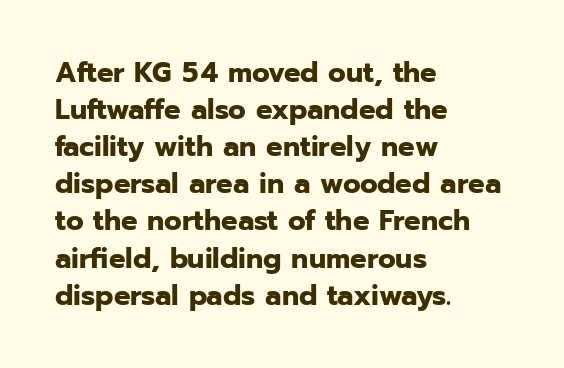
The image shows 29 px bold sans-serif type, upright; set left-aligned, normal line spacing (1.28x), normal letter spacing, not underlined; low stroke contrast and a medium x-height.
